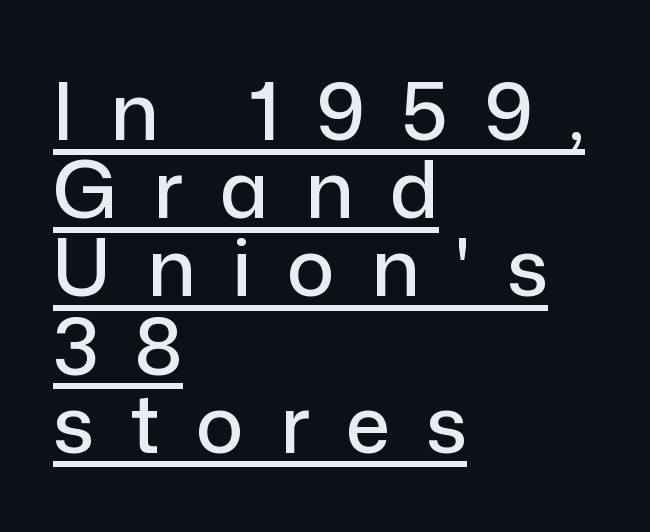
The image shows 79 px sans-serif type, upright; set left-aligned, tight line spacing (0.99x), unusually wide letter spacing (+0.46 em), underlined; low stroke contrast and a medium x-height.
